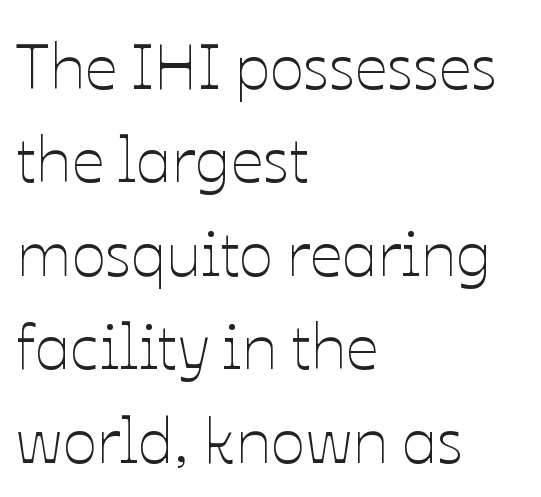
The image shows 64 px thin type, upright; set left-aligned, normal line spacing (1.46x), normal letter spacing, not underlined; low stroke contrast and a medium x-height.
